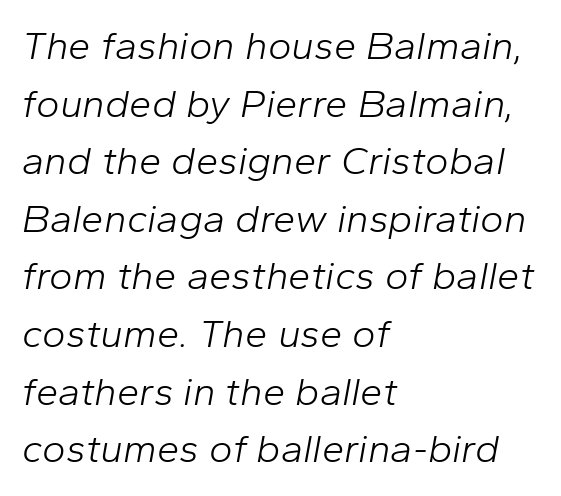
The image shows 40 px light type, italic (leaning right); set left-aligned, normal line spacing (1.44x), normal letter spacing, not underlined; low stroke contrast and a medium x-height.
